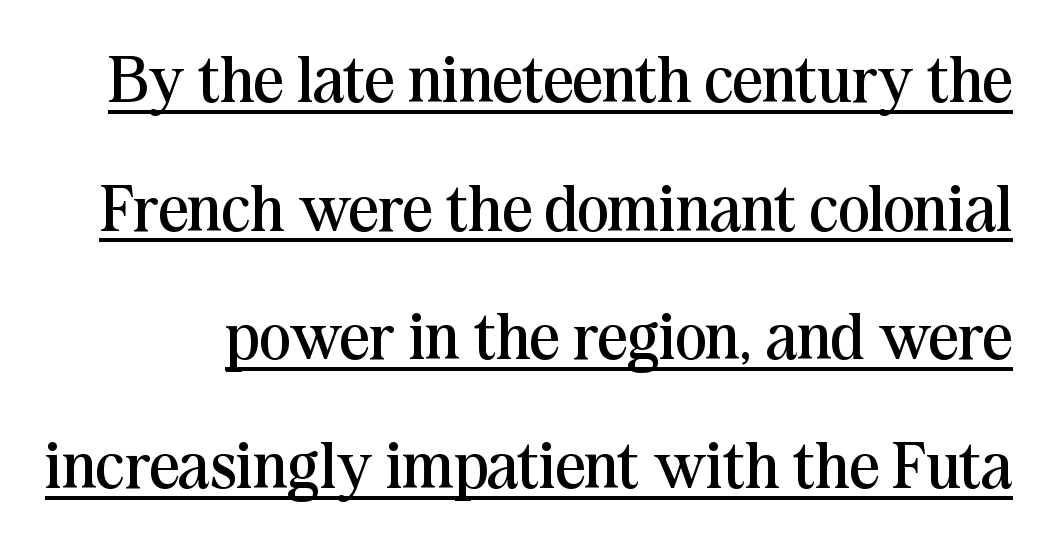
{"serif": "yes", "italic": "no", "bold": "no", "weight": "regular", "width": "normal", "stroke_contrast": "medium", "x_height": "medium", "monospaced": "no", "underline": "yes", "line_spacing": "loose", "line_spacing_ratio": 1.95, "letter_spacing": "normal", "letter_spacing_em": 0.0, "glyph_px": 66}
